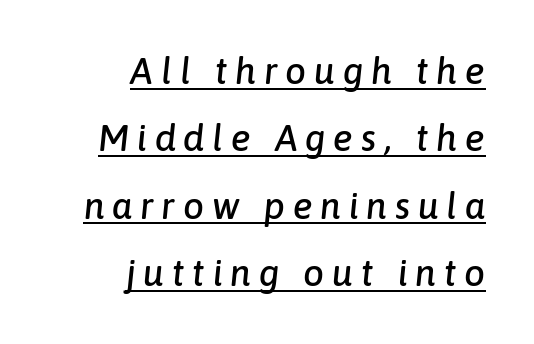
{"italic": "yes", "lean": "right", "slant_degrees": 6, "width": "normal", "stroke_contrast": "low", "x_height": "medium", "monospaced": "no", "underline": "yes", "align": "right", "line_spacing_ratio": 1.82, "letter_spacing": "wide", "letter_spacing_em": 0.21, "glyph_px": 37}
